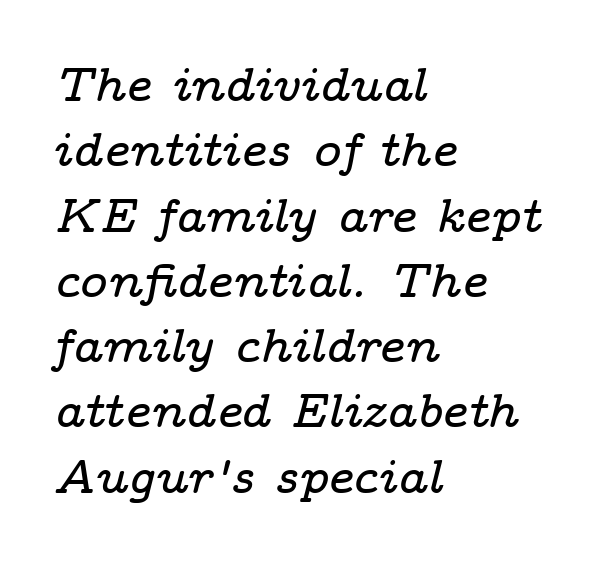
This sample has the flowing, uneven cadence of proportional lettering. Between one letter and the next there's only the usual sliver of space. Anything drawn beneath the words? Only blank space. Compared with typical paragraphs, the rows here are spaced about the same. The type family on display is of the serif kind. Alignment: flush left.
